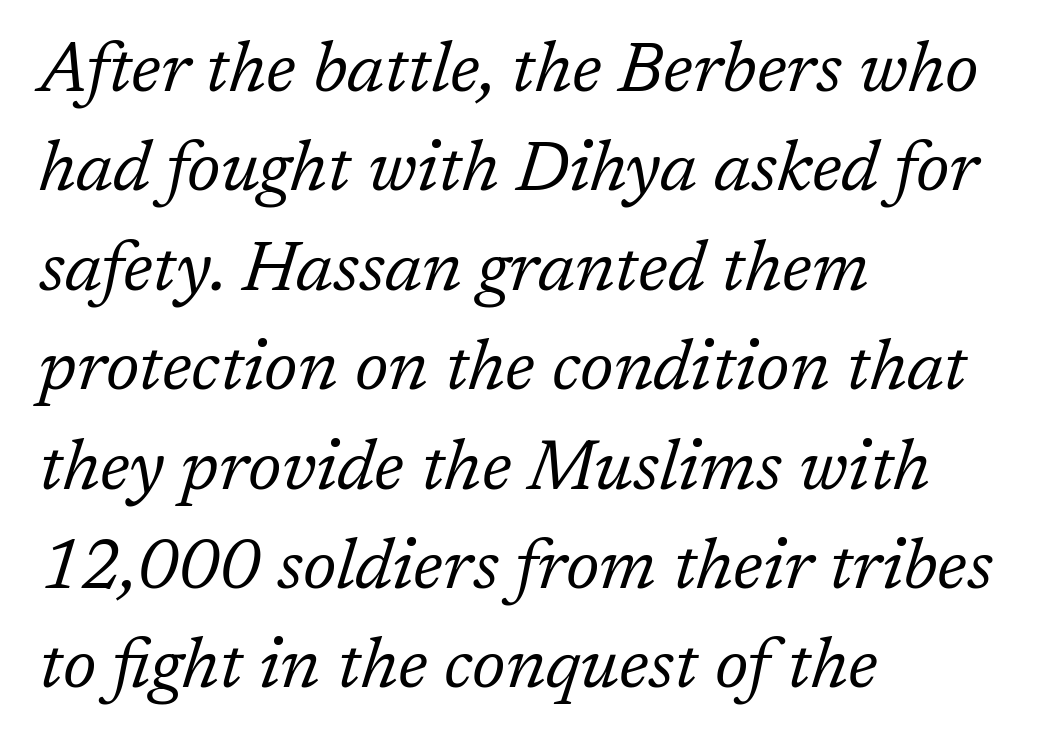
{"serif": "yes", "italic": "yes", "lean": "right", "slant_degrees": 17, "bold": "no", "weight": "regular", "width": "normal", "stroke_contrast": "low", "x_height": "medium", "monospaced": "no", "underline": "no", "align": "left", "line_spacing": "normal", "line_spacing_ratio": 1.42, "letter_spacing": "normal", "letter_spacing_em": 0.0, "glyph_px": 70}
